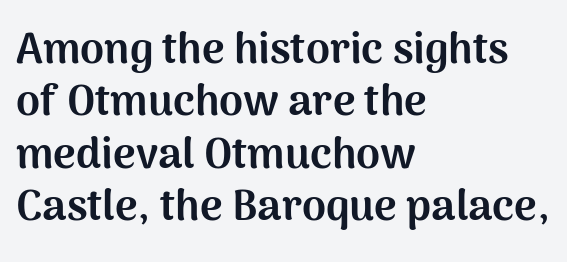
The image shows 43 px bold sans-serif type, upright; set left-aligned, line spacing 1.22x, normal letter spacing, not underlined; medium stroke contrast and a medium x-height.
